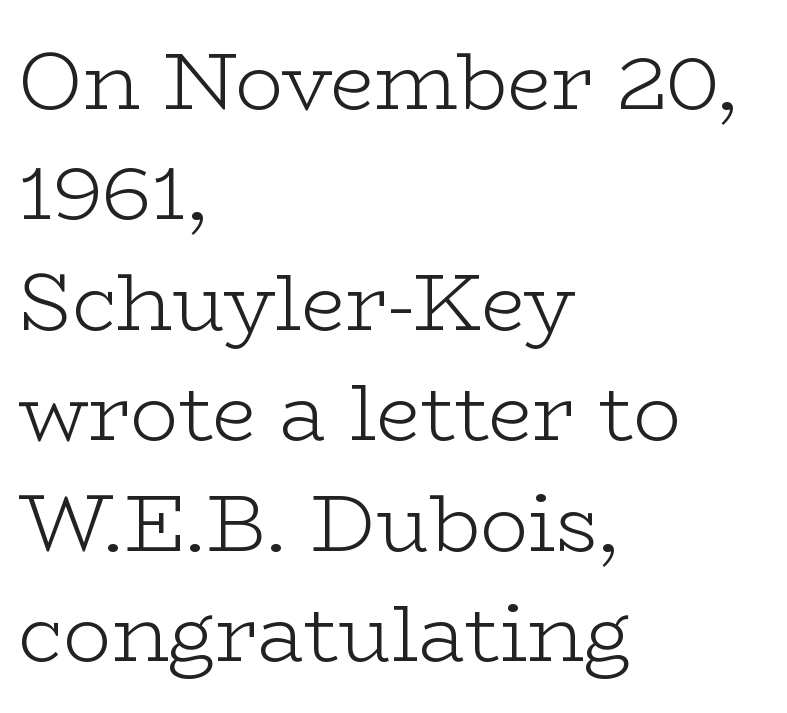
Q: Is the text bold? A: No.
Q: Is the text italic (slanted)? A: No, it is upright.
Q: Is the typeface a serif or a sans-serif typeface? A: Serif.
Q: Is the text underlined? A: No.
Q: How is the paragraph aligned? A: Left-aligned.
Q: Is the spacing between letters normal or unusually wide? A: Normal.
Q: Is the spacing between lines tight, normal or loose? A: Normal.
Q: Width (condensed, normal, or wide)? A: Wide.
Q: Stroke contrast? A: Low.
Q: x-height? A: Medium.
Q: Monospaced? A: No.
